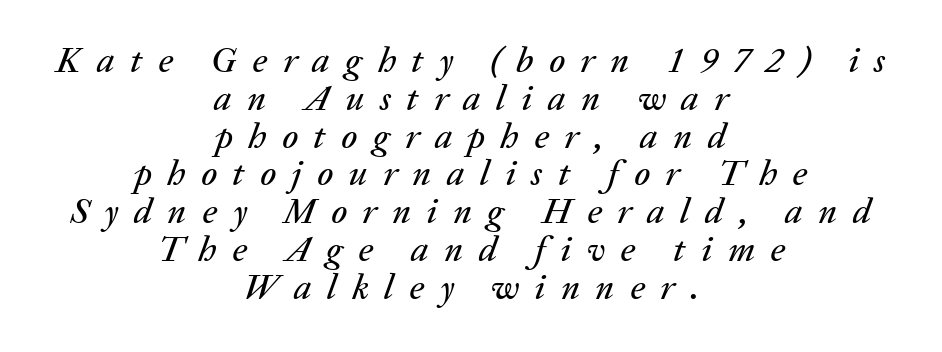
The image shows 36 px text type, italic (leaning right); set centered, tight line spacing (1.05x), unusually wide letter spacing (+0.43 em), not underlined; low stroke contrast and a medium x-height.
